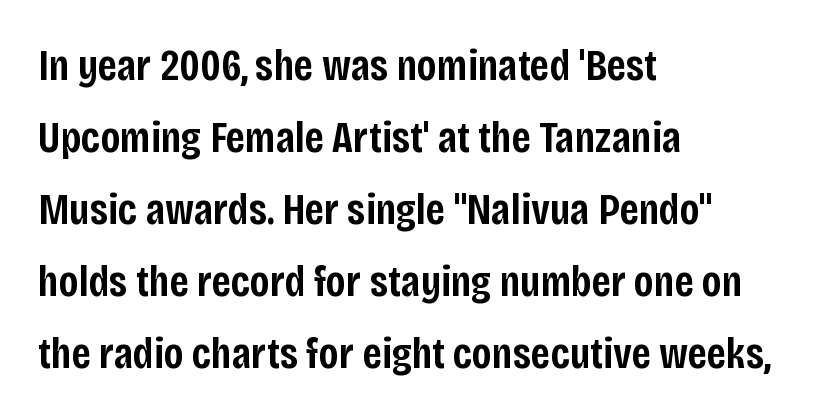
The leading is moderate, giving the passage an even texture. A classic flush-left, rag-right setting is used for this passage. The letterforms sit shoulder to shoulder at normal distance. Here the designer chose a conventional face with non-uniform glyph widths.
